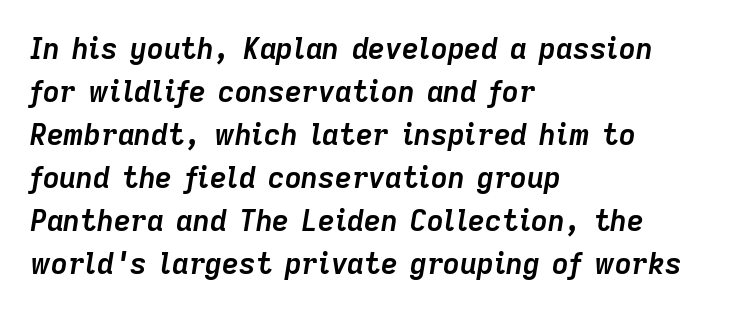
Each new line begins a customary step beneath the previous one. Looking at the ascenders, they clearly lean. Each word holds together tightly as a unit, with standard inter-letter gaps. Horizontally, the lines are justified to the leading edge only.
